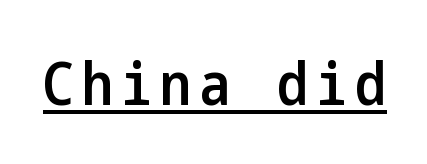
The image shows 59 px semibold, condensed sans-serif type, upright; set underlined; low stroke contrast and a medium x-height.
